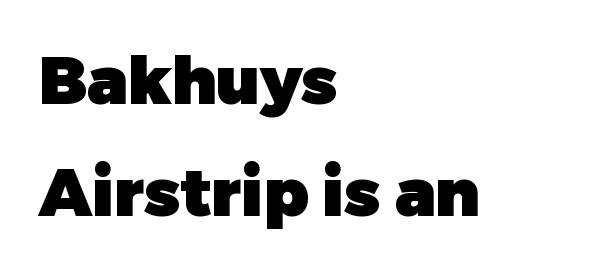
{"serif": "no", "italic": "no", "bold": "yes", "weight": "heavy", "width": "normal", "stroke_contrast": "low", "x_height": "medium", "monospaced": "no", "underline": "no", "align": "left", "line_spacing": "normal", "line_spacing_ratio": 1.7, "letter_spacing": "normal", "letter_spacing_em": 0.0, "glyph_px": 66}
